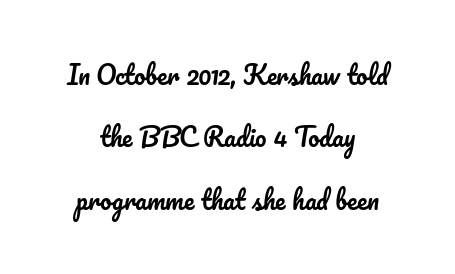
Words float on clear page, feet unadorned. Between one letter and the next there's only the usual sliver of space. Airy leading.
